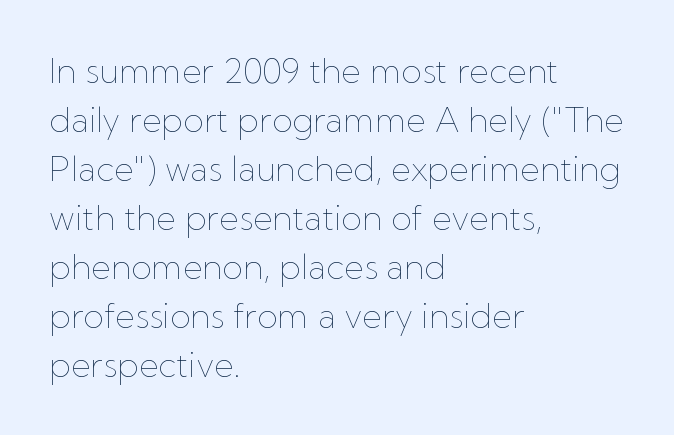
Q: Is the text bold? A: No.
Q: Is the text italic (slanted)? A: No, it is upright.
Q: Is the text underlined? A: No.
Q: How is the paragraph aligned? A: Left-aligned.
Q: Is the spacing between letters normal or unusually wide? A: Normal.
Q: Is the spacing between lines tight, normal or loose? A: Normal.
Q: Width (condensed, normal, or wide)? A: Normal.
Q: Stroke contrast? A: Low.
Q: x-height? A: Medium.
Q: Monospaced? A: No.
